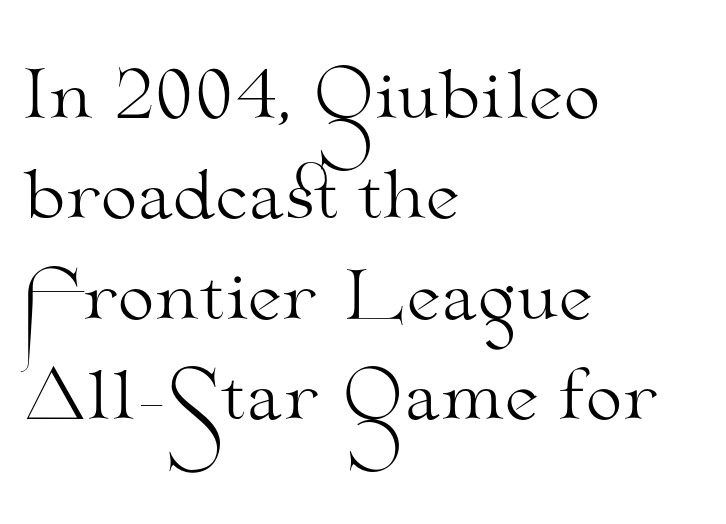
The image shows 66 px light, wide serif type, upright; set left-aligned, normal line spacing (1.52x), normal letter spacing, not underlined; medium stroke contrast and a small x-height.
